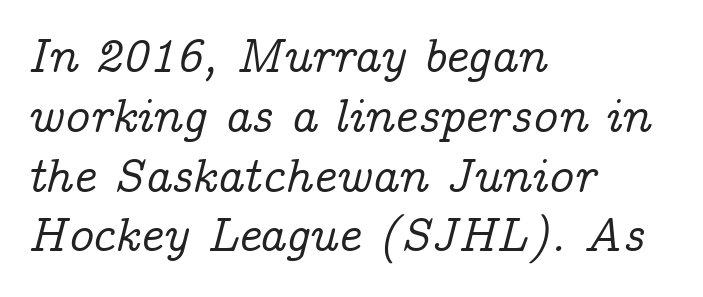
Q: Is the text italic (slanted)? A: Yes, it leans right by about 14 degrees.
Q: Is the typeface a serif or a sans-serif typeface? A: Serif.
Q: Is the text underlined? A: No.
Q: How is the paragraph aligned? A: Left-aligned.
Q: Is the spacing between letters normal or unusually wide? A: Normal.
Q: Width (condensed, normal, or wide)? A: Normal.
Q: Stroke contrast? A: Low.
Q: x-height? A: Medium.
Q: Monospaced? A: No.
